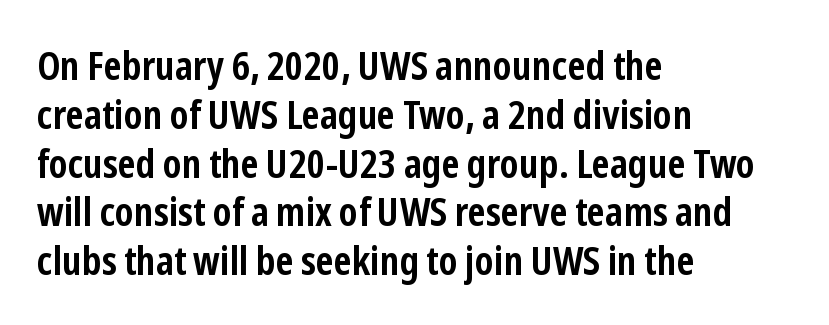
The image shows 40 px semibold, condensed sans-serif type, upright; set left-aligned, line spacing 1.22x, normal letter spacing, not underlined; low stroke contrast and a medium x-height.
